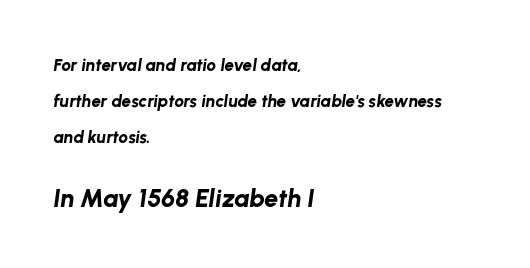
In CSS terms this would be text-align: left. You'd pick this weight for a headline — it's a proper bold. Honestly, there is no underline to notice here at all. A student would notice the bottom passage is typeset larger than what precedes it. You can tell it's italic because the verticals aren't actually vertical.
